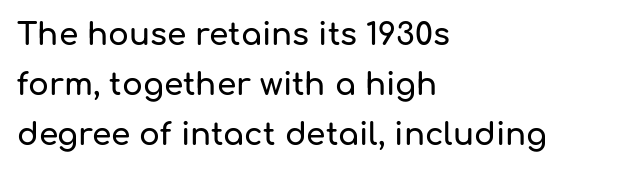
{"serif": "no", "italic": "no", "width": "normal", "stroke_contrast": "low", "x_height": "medium", "monospaced": "no", "underline": "no", "align": "left", "line_spacing": "normal", "line_spacing_ratio": 1.62, "letter_spacing": "normal", "letter_spacing_em": 0.0, "glyph_px": 31}
